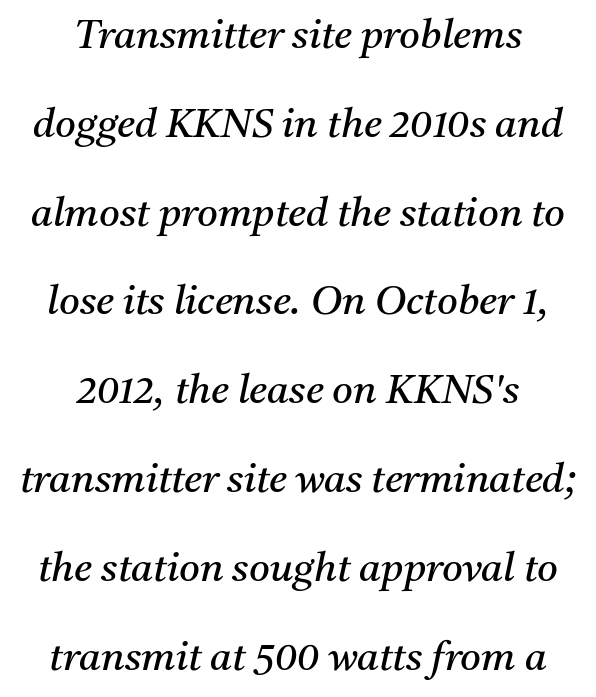
Nothing heavy about these letters — not bold at all. Compared with typical paragraphs, the rows here are farther apart. Here the designer chose a conventional face with non-uniform glyph widths. The rendering keeps characters at their native spacing. This sample uses a serif face.
